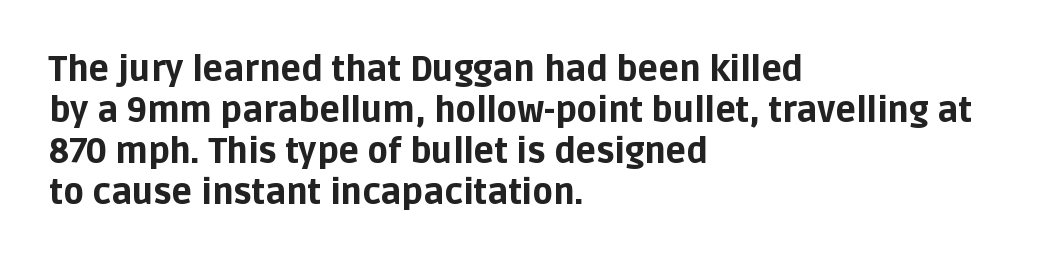
This sample uses an upright cut, with every glyph sitting square on the baseline. Strokes here are thick enough to call this a true bold. Check under the words: just untouched page. The letters carry no serifs — their stems end cleanly without finishing strokes. Character widths vary here, with narrow letters taking less room than wide ones.
